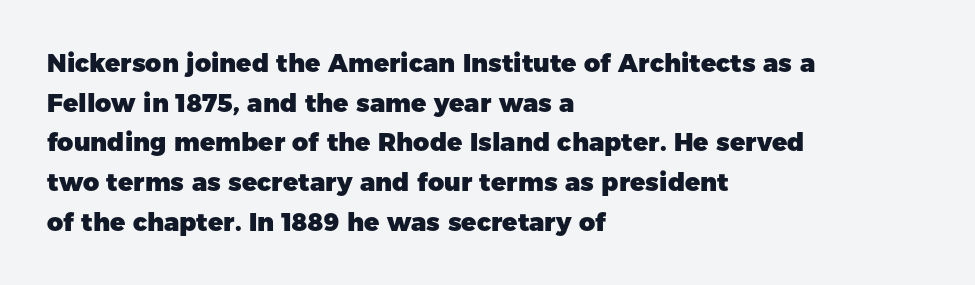
Q: Is the text bold? A: Yes.
Q: Is the text italic (slanted)? A: No, it is upright.
Q: Is the text underlined? A: No.
Q: How is the paragraph aligned? A: Left-aligned.
Q: Is the spacing between letters normal or unusually wide? A: Normal.
Q: Is the spacing between lines tight, normal or loose? A: Normal.
